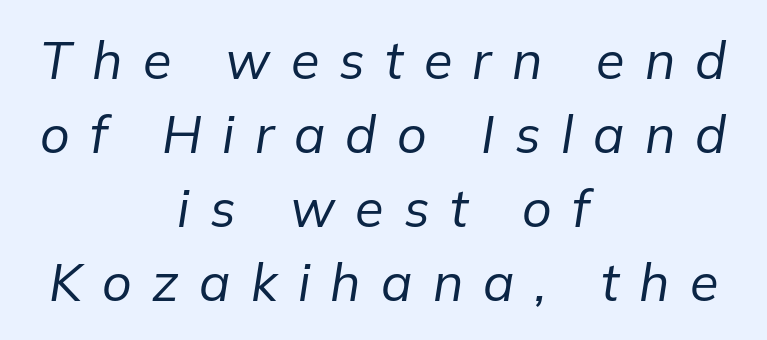
Check under the words: just untouched page. The letters advance in unequal steps, a hallmark of proportional type. Stems here are at most as thick as an everyday book face. Notice how descenders clear the ascenders below comfortably — that's standard leading. You can tell it's italic because the verticals aren't actually vertical. The rendering positions every line midway between the sides.
